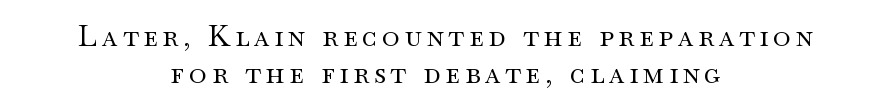
Q: Is the text bold? A: No.
Q: Is the text italic (slanted)? A: No, it is upright.
Q: Is the typeface a serif or a sans-serif typeface? A: Serif.
Q: Is the text underlined? A: No.
Q: How is the paragraph aligned? A: Centered.
Q: Is the spacing between lines tight, normal or loose? A: Normal.
Q: Width (condensed, normal, or wide)? A: Wide.
Q: Stroke contrast? A: Medium.
Q: x-height? A: Small.
Q: Monospaced? A: No.
